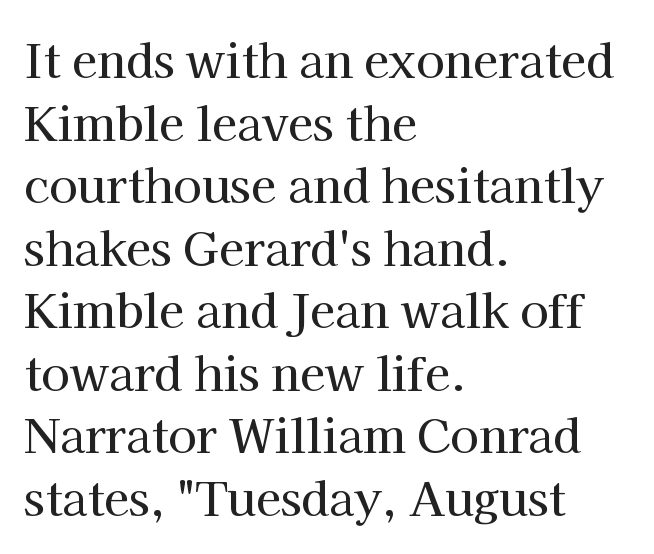
Q: Is the text italic (slanted)? A: No, it is upright.
Q: Is the typeface a serif or a sans-serif typeface? A: Serif.
Q: Is the text underlined? A: No.
Q: How is the paragraph aligned? A: Left-aligned.
Q: Is the spacing between letters normal or unusually wide? A: Normal.
Q: Is the spacing between lines tight, normal or loose? A: Normal.
Q: Width (condensed, normal, or wide)? A: Normal.
Q: Stroke contrast? A: High.
Q: x-height? A: Medium.
Q: Monospaced? A: No.
